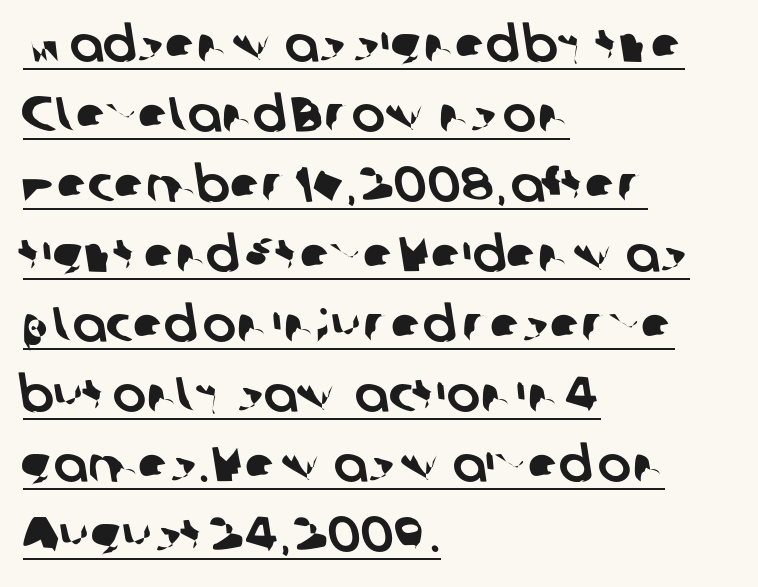
Q: Is the typeface a serif or a sans-serif typeface? A: Sans-serif.
Q: Is the text underlined? A: Yes.
Q: How is the paragraph aligned? A: Left-aligned.
Q: Is the spacing between letters normal or unusually wide? A: Normal.
Q: Is the spacing between lines tight, normal or loose? A: Normal.
Q: Width (condensed, normal, or wide)? A: Normal.
Q: Stroke contrast? A: Low.
Q: x-height? A: Medium.
Q: Monospaced? A: No.
